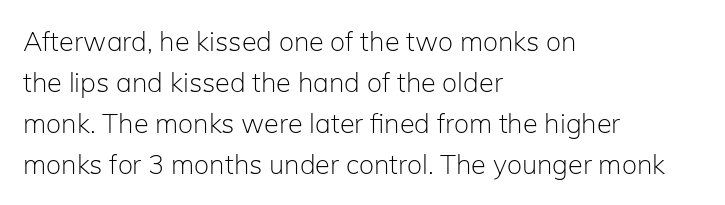
Q: Is the text bold? A: No.
Q: Is the text italic (slanted)? A: No, it is upright.
Q: Is the text underlined? A: No.
Q: How is the paragraph aligned? A: Left-aligned.
Q: Is the spacing between letters normal or unusually wide? A: Normal.
Q: Is the spacing between lines tight, normal or loose? A: Normal.
